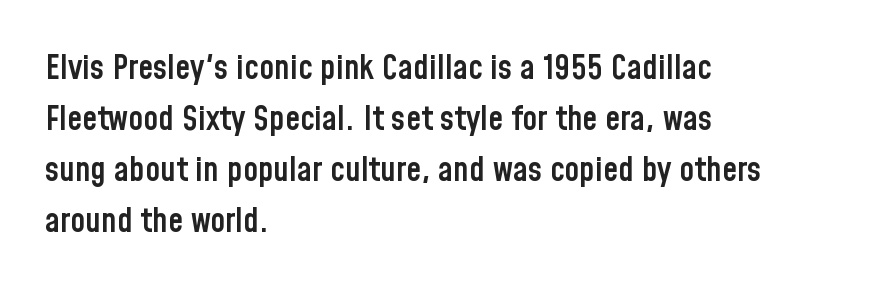
Each letter keeps its own natural width here, so spacing adapts to shape. These lines are composed in type without serifs. Upright lettering throughout. The line texture is even and compact thanks to regular tracking. Unmarked baselines from the first word to the last.
